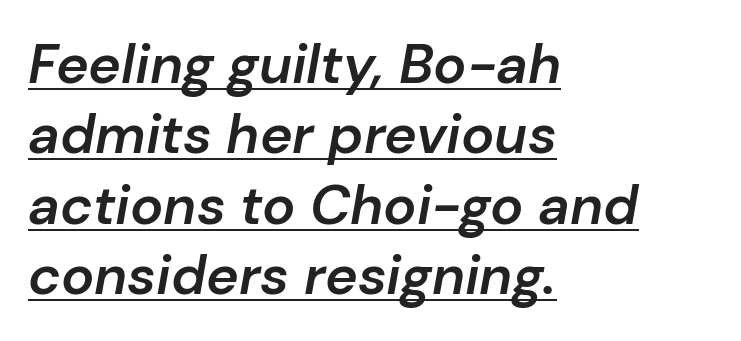
{"italic": "yes", "lean": "right", "slant_degrees": 10, "bold": "semi", "weight": "semibold", "width": "normal", "stroke_contrast": "low", "x_height": "medium", "monospaced": "no", "underline": "yes", "align": "left", "line_spacing": "normal", "line_spacing_ratio": 1.28, "letter_spacing": "normal", "letter_spacing_em": 0.0, "glyph_px": 55}
